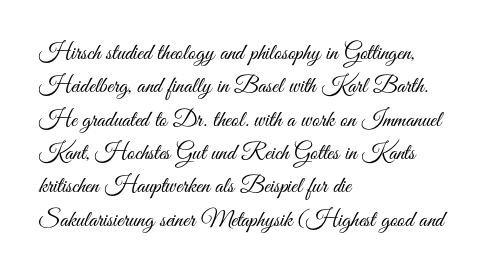
The image shows 23 px text type; set left-aligned, normal line spacing (1.45x), normal letter spacing, not underlined.
